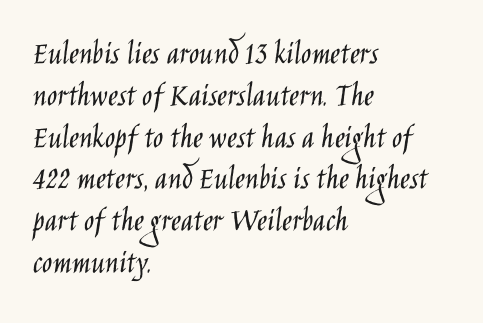
Q: Is the text bold? A: No.
Q: Is the text italic (slanted)? A: Yes.
Q: Is the typeface a serif or a sans-serif typeface? A: Sans-serif.
Q: Is the text underlined? A: No.
Q: How is the paragraph aligned? A: Left-aligned.
Q: Is the spacing between letters normal or unusually wide? A: Normal.
Q: Width (condensed, normal, or wide)? A: Condensed.
Q: Stroke contrast? A: Low.
Q: x-height? A: Large.
Q: Monospaced? A: No.
